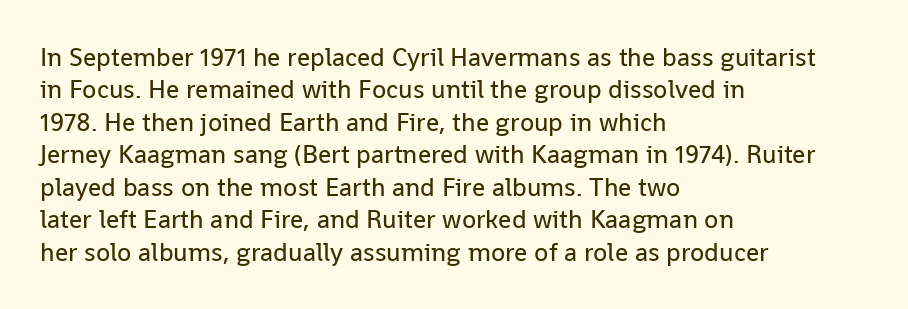
Line spacing here is normal. Nobody touched the tracking dial on this one. Quick note: underline off. Designer's note — italics off, roman on. The lines are quadded left.
